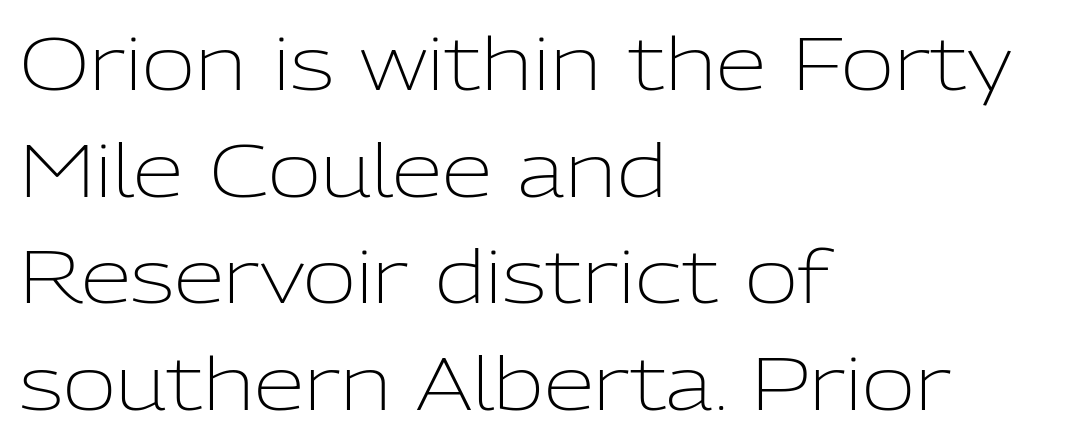
Honestly, the row spacing looks completely unremarkable. Here the designer chose a conventional face with non-uniform glyph widths. The space beneath each line is pristine and unruled. Characters follow at the spacing the type designer built in. Italic: no, the glyphs are upright roman.
